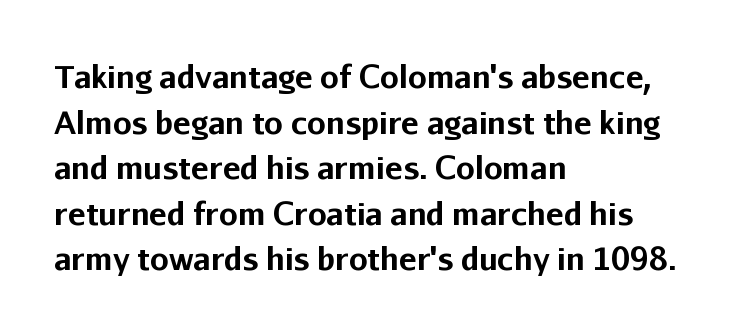
The image shows 30 px bold sans-serif type, upright; set left-aligned, normal line spacing (1.52x), normal letter spacing, not underlined; low stroke contrast and a medium x-height.
